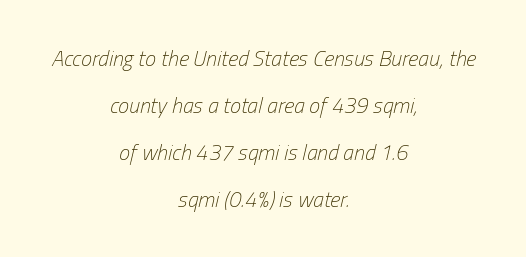
Q: Is the text bold? A: No.
Q: Is the text italic (slanted)? A: Yes, it leans right by about 13 degrees.
Q: Is the text underlined? A: No.
Q: How is the paragraph aligned? A: Centered.
Q: Is the spacing between letters normal or unusually wide? A: Normal.
Q: Is the spacing between lines tight, normal or loose? A: Loose.
